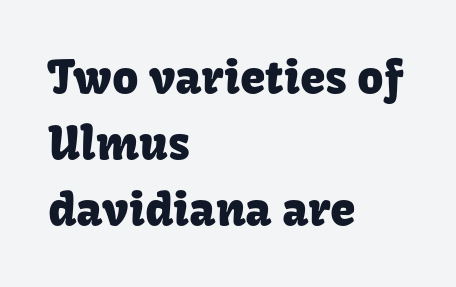
{"serif": "no", "italic": "no", "width": "normal", "stroke_contrast": "low", "x_height": "medium", "monospaced": "no", "underline": "no", "align": "left", "line_spacing": "normal", "line_spacing_ratio": 1.43, "letter_spacing": "normal", "letter_spacing_em": 0.0, "glyph_px": 46}
